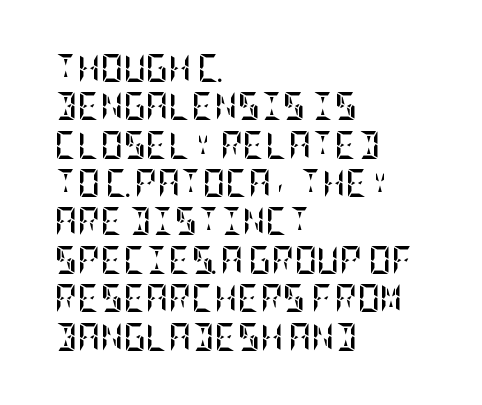
{"italic": "no", "bold": "yes", "weight": "semibold", "width": "condensed", "stroke_contrast": "low", "x_height": "large", "underline": "no", "align": "left", "line_spacing": "normal", "line_spacing_ratio": 1.37, "letter_spacing": "normal", "letter_spacing_em": 0.0, "glyph_px": 28}
